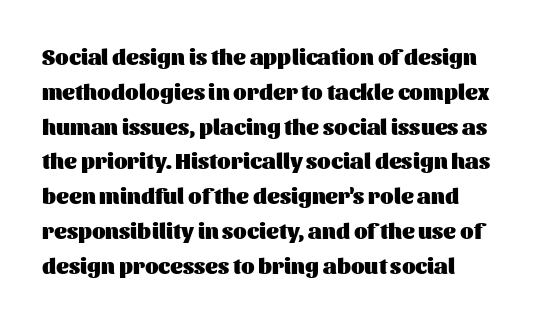
The image shows 22 px bold type, upright; set left-aligned, normal line spacing (1.58x), normal letter spacing, not underlined.
